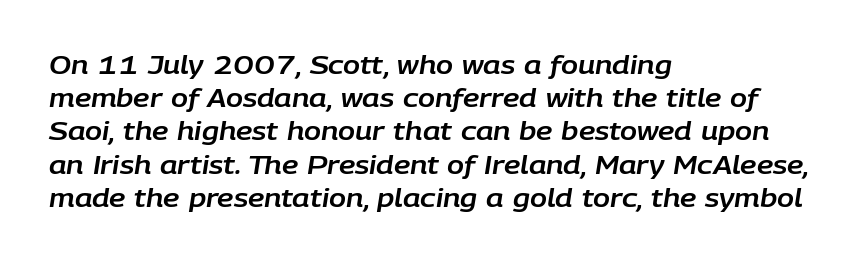
Honestly, the row spacing looks completely unremarkable. Underline: absent. This sample is left-justified, so line endings fall wherever the words run out. Notice how the stems are inclined rather than vertical — that's the hallmark of italics. These lines keep a tight, regular rhythm from letter to letter.
